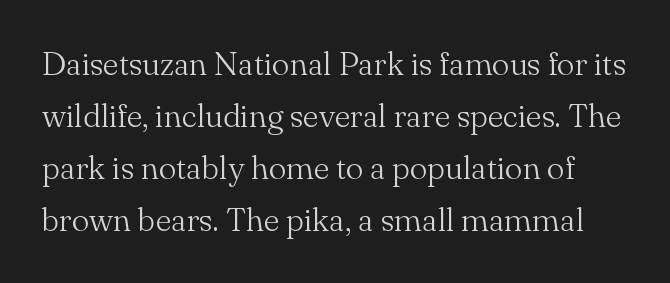
{"serif": "yes", "italic": "no", "bold": "no", "weight": "light", "width": "normal", "stroke_contrast": "medium", "x_height": "small", "monospaced": "no", "underline": "no", "line_spacing": "normal", "line_spacing_ratio": 1.58, "letter_spacing": "normal", "letter_spacing_em": 0.0, "glyph_px": 33}
